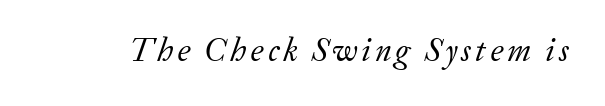
{"serif": "yes", "italic": "yes", "lean": "right", "slant_degrees": 20, "bold": "no", "weight": "regular", "width": "normal", "stroke_contrast": "low", "x_height": "medium", "monospaced": "no", "underline": "no", "glyph_px": 33}
